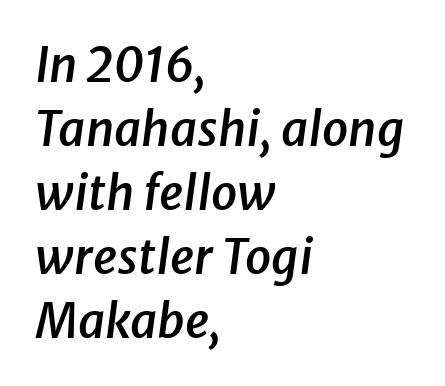
Q: Is the text bold? A: Semi-bold.
Q: Is the text italic (slanted)? A: Yes, it leans right by about 8 degrees.
Q: Is the text underlined? A: No.
Q: How is the paragraph aligned? A: Left-aligned.
Q: Is the spacing between letters normal or unusually wide? A: Normal.
Q: Is the spacing between lines tight, normal or loose? A: Normal.
Q: Width (condensed, normal, or wide)? A: Normal.
Q: Stroke contrast? A: Low.
Q: x-height? A: Medium.
Q: Monospaced? A: No.
